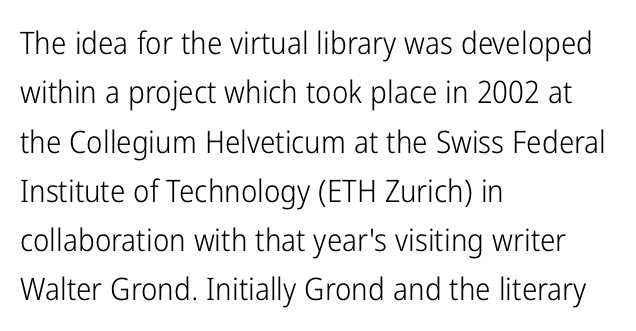
The image shows 31 px light, condensed sans-serif type, upright; set left-aligned, normal line spacing (1.59x), normal letter spacing, not underlined; low stroke contrast and a medium x-height.
